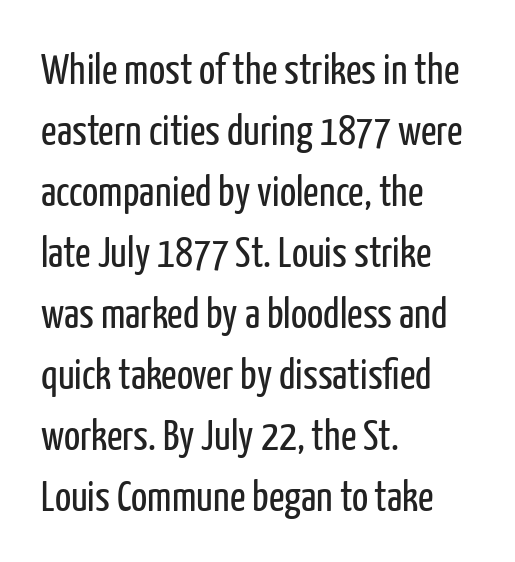
The image shows 43 px regular-weight, condensed sans-serif type, upright; set left-aligned, normal line spacing (1.42x), normal letter spacing, not underlined; low stroke contrast and a medium x-height.
